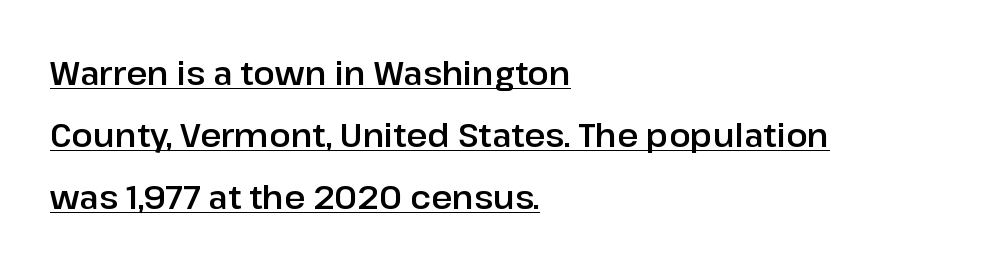
Q: Is the text italic (slanted)? A: No, it is upright.
Q: Is the typeface a serif or a sans-serif typeface? A: Sans-serif.
Q: Is the text underlined? A: Yes.
Q: How is the paragraph aligned? A: Left-aligned.
Q: Is the spacing between letters normal or unusually wide? A: Normal.
Q: Is the spacing between lines tight, normal or loose? A: Loose.
Q: Width (condensed, normal, or wide)? A: Normal.
Q: Stroke contrast? A: Low.
Q: x-height? A: Medium.
Q: Monospaced? A: No.
